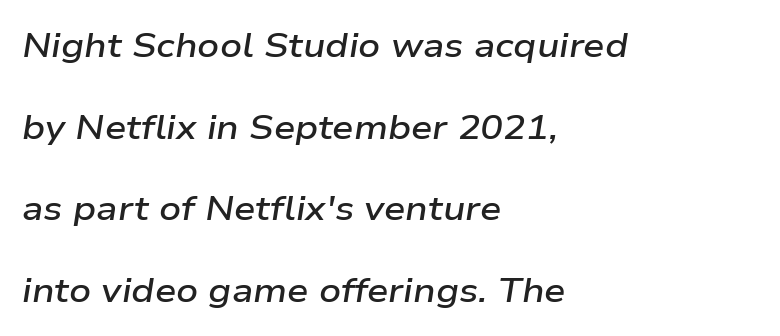
The image shows 34 px semibold, wide type, italic (leaning right); set left-aligned, loose line spacing (2.4x), normal letter spacing, not underlined; low stroke contrast and a medium x-height.
